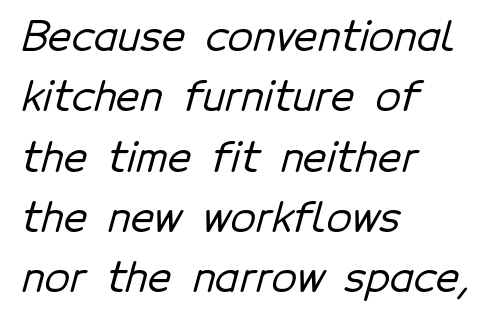
Note the varied advance widths — an 'i' is clearly narrower than an 'm'. Reading down the block, your eye returns to a fixed left position each line. Is there much room between lines? A standard amount, neither cramped nor airy. A typesetter would label this face a sans. Any mark beneath the type? The region is blank. Inter-character spacing is left at the font's built-in metrics.
